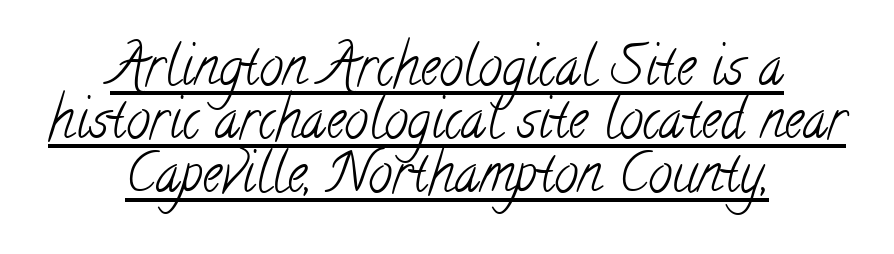
The image shows 54 px light, condensed serif type; set centered, tight line spacing (0.99x), normal letter spacing, underlined; low stroke contrast and a small x-height.
